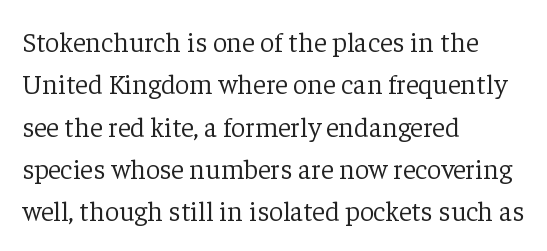
The type is set solid horizontally, with unmodified tracking. Just letters on the line, the space beneath them empty. These glyphs show unthickened strokes, regular width or finer. Proportional: the letters do not fall into vertical columns.
